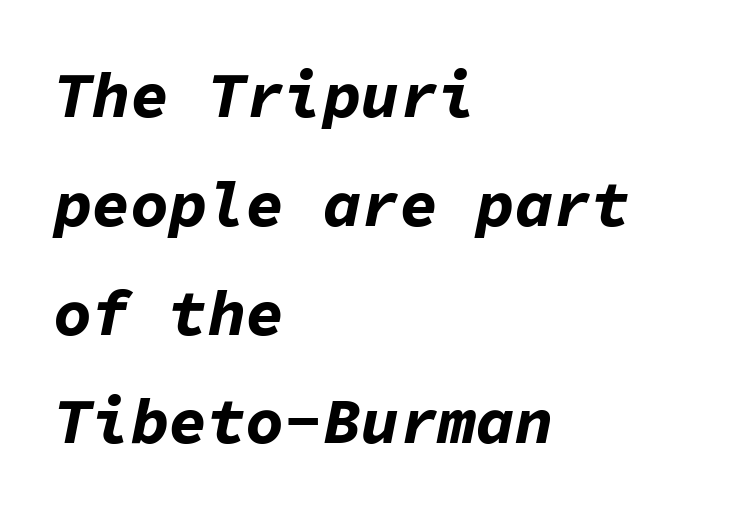
Q: Is the text bold? A: Yes.
Q: Is the text italic (slanted)? A: Yes, it leans right by about 11 degrees.
Q: Is the text underlined? A: No.
Q: How is the paragraph aligned? A: Left-aligned.
Q: Is the spacing between letters normal or unusually wide? A: Normal.
Q: Is the spacing between lines tight, normal or loose? A: Normal.
Q: Width (condensed, normal, or wide)? A: Normal.
Q: Stroke contrast? A: Low.
Q: x-height? A: Medium.
Q: Monospaced? A: Yes.
